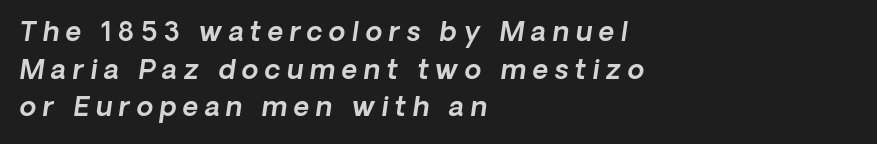
The image shows 27 px text type; set left-aligned, normal line spacing (1.39x), unusually wide letter spacing (+0.24 em), not underlined.
